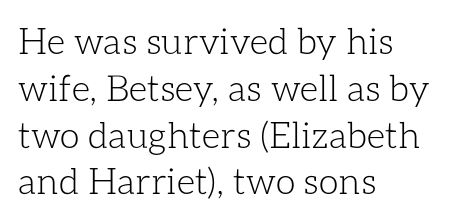
Nope, not italic — everything's standing straight. If you drew a ruler down the left edge, every line would touch it. Compared with a typical body face, this is equally light or lighter still. The passage shown is typed in a proportional face where columns would drift. The tracking reads as untouched default to a designer's eye.
